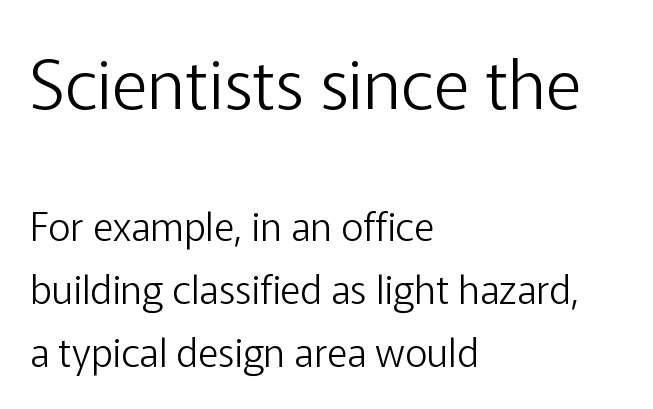
This is sans-serif lettering, the kind often seen on screens and signage. This sample has the flowing, uneven cadence of proportional lettering. A light-to-regular cut is what we see here. Which margin do the lines hug? The left one — the right edge is uneven. Italic: no, the glyphs are upright roman.
